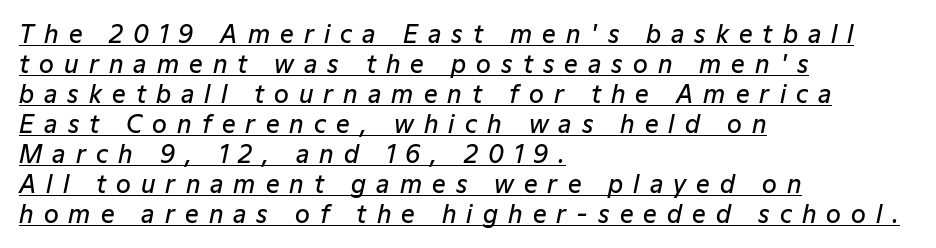
The image shows 24 px text type, italic (leaning right); set left-aligned, normal line spacing (1.25x), unusually wide letter spacing (+0.42 em), underlined.
